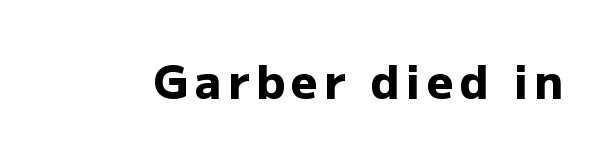
The image shows 46 px heavy sans-serif type, upright; set not underlined; low stroke contrast and a medium x-height.
